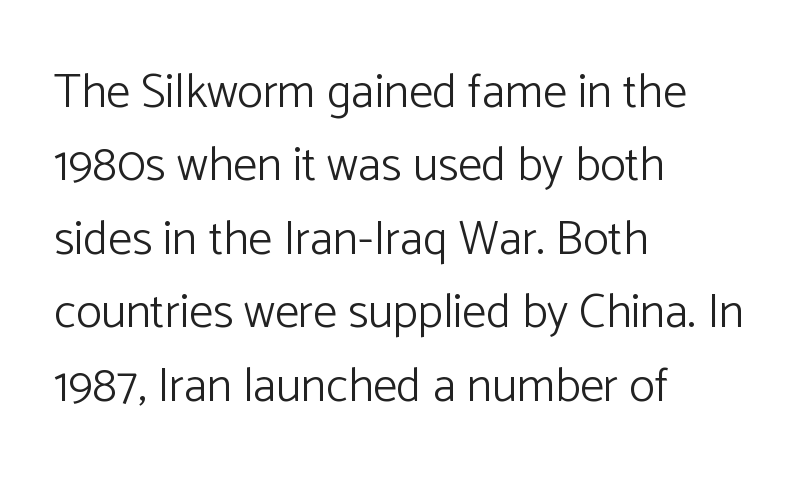
Nothing heavy about these letters — not bold at all. Varying glyph widths throughout — classic text-font behaviour. The font family rendered here belongs to the sans-serif group. The space between consecutive lines is moderate. Which margin do the lines hug? The left one — the right edge is uneven. The space beneath each line is pristine and unruled.
